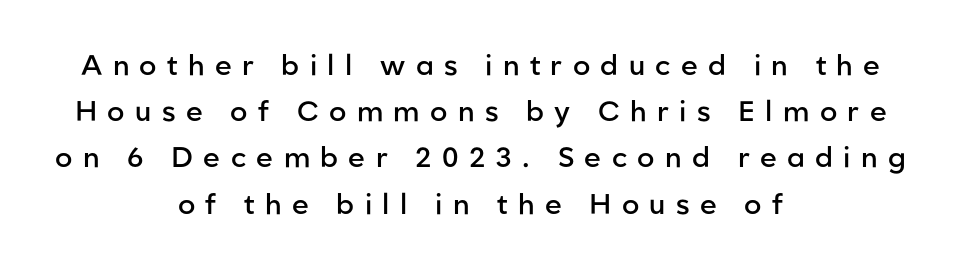
{"serif": "no", "italic": "no", "bold": "semi", "weight": "semibold", "width": "normal", "stroke_contrast": "low", "x_height": "medium", "monospaced": "no", "underline": "no", "align": "center", "line_spacing": "normal", "line_spacing_ratio": 1.65, "letter_spacing": "wide", "letter_spacing_em": 0.37, "glyph_px": 28}
